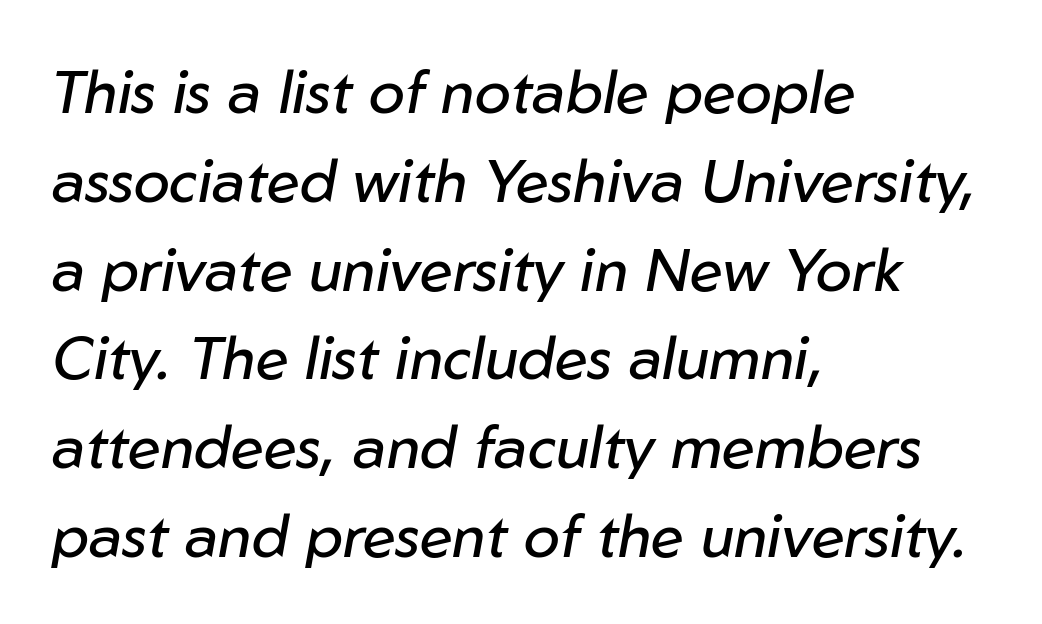
The compositor pushed each line to the left boundary. The gap between lines stays unmarked. These lines were composed using italics. Weight: in the light-to-regular range.
